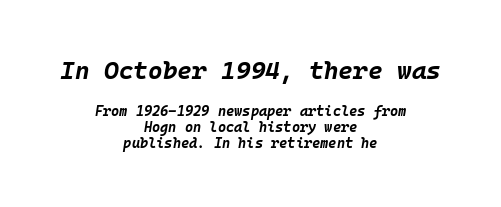
Whoever set this chose condensed vertical rhythm over breathing room. Looking at the ascenders, they clearly lean. Which of the two is more prominent by size? The first, at the top. The baseline area is clear.
